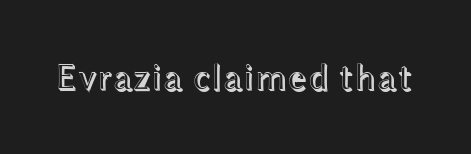
The image shows 38 px wide type, upright; set normal letter spacing, not underlined; a medium x-height.
